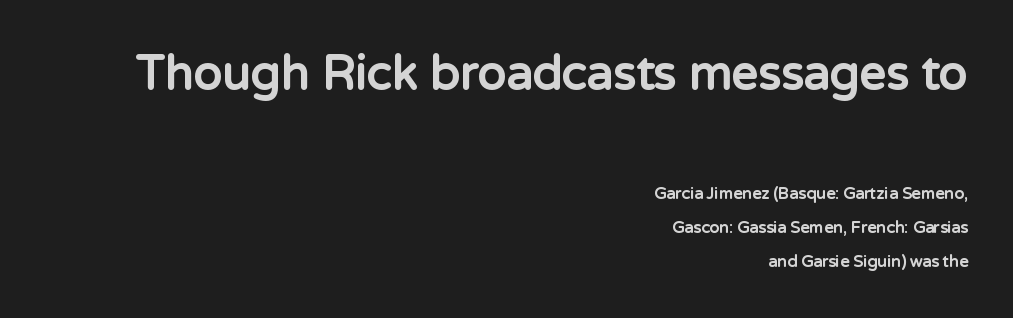
The image shows 47 px bold sans-serif type, upright; set right-aligned, loose line spacing (2.15x), normal letter spacing, not underlined; the first (top) block is 2.94x larger; low stroke contrast and a medium x-height.
